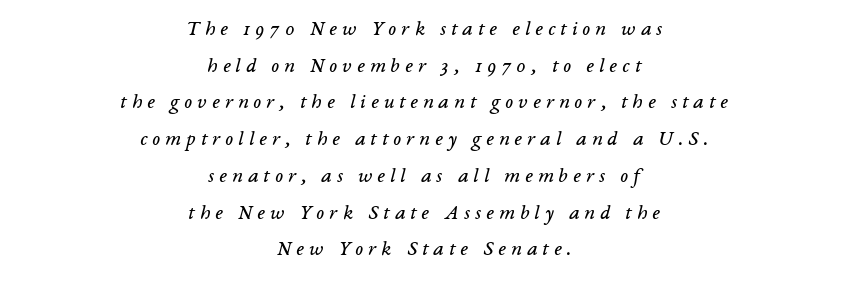
The image shows 21 px text type, italic (leaning right); set centered, line spacing 1.75x, unusually wide letter spacing (+0.24 em), not underlined.
